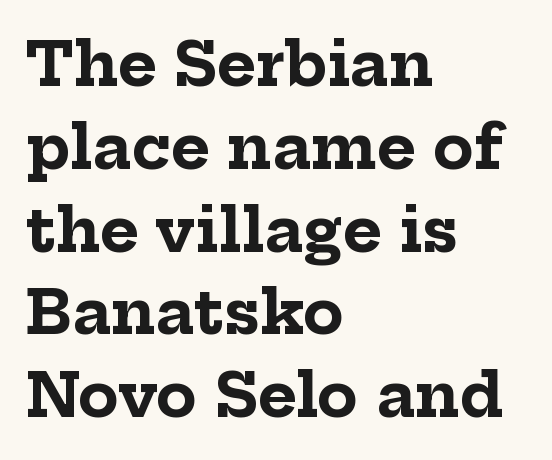
{"serif": "yes", "italic": "no", "bold": "yes", "weight": "bold", "width": "normal", "stroke_contrast": "low", "x_height": "medium", "monospaced": "no", "underline": "no", "align": "left", "line_spacing": "normal", "line_spacing_ratio": 1.38, "letter_spacing": "normal", "letter_spacing_em": 0.0, "glyph_px": 60}
